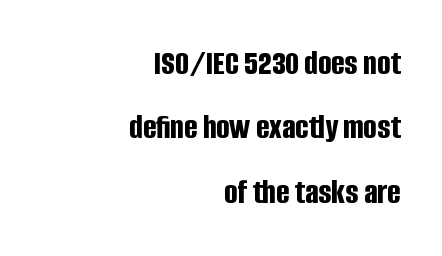
Spacing verdict: proportional, widths tailored to each character. The face used here is a sans, in the tradition of grotesques and geometrics. In terms of posture, this sample is upright. The baseline area is clear.
